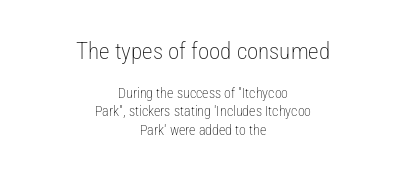
The image shows 23 px text type, upright; set centered, normal line spacing (1.3x), normal letter spacing, not underlined; the first (top) block is 1.64x larger.
